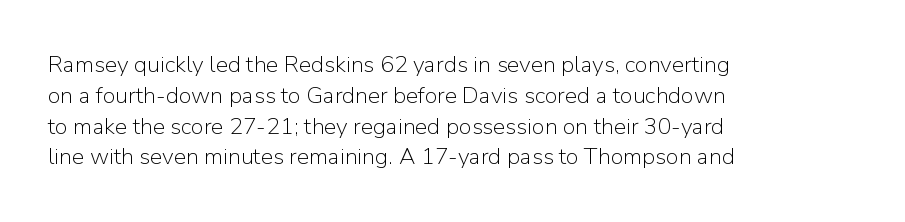
Q: Is the text bold? A: No.
Q: Is the text italic (slanted)? A: No, it is upright.
Q: Is the text underlined? A: No.
Q: How is the paragraph aligned? A: Left-aligned.
Q: Is the spacing between letters normal or unusually wide? A: Normal.
Q: Is the spacing between lines tight, normal or loose? A: Normal.
